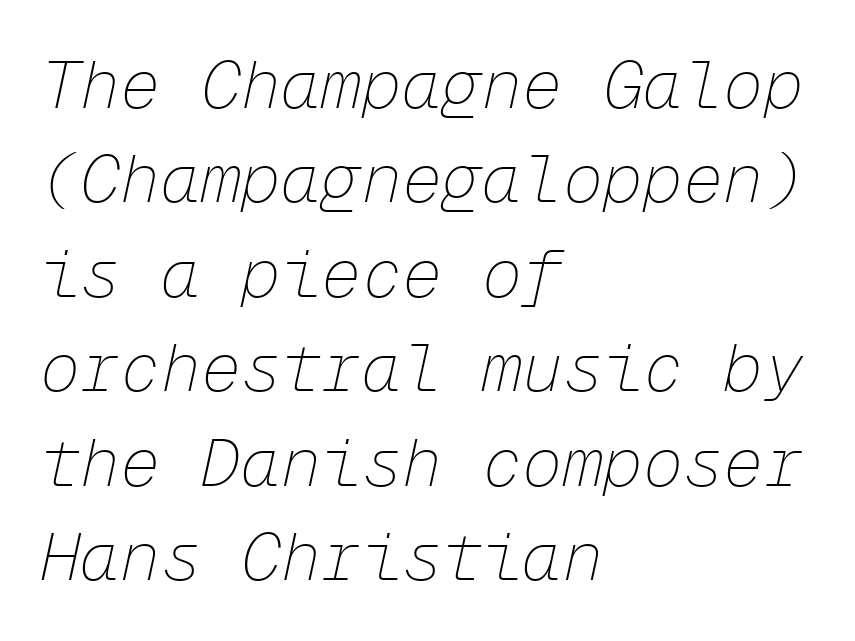
{"italic": "yes", "lean": "right", "slant_degrees": 12, "bold": "no", "weight": "thin", "width": "normal", "stroke_contrast": "low", "x_height": "medium", "monospaced": "yes", "underline": "no", "align": "left", "line_spacing": "normal", "line_spacing_ratio": 1.41, "letter_spacing": "normal", "letter_spacing_em": 0.0, "glyph_px": 67}
